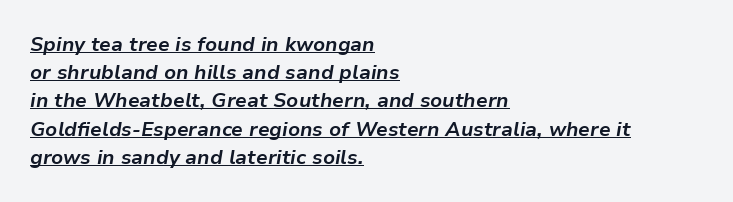
The image shows 20 px bold type, italic (leaning right); set left-aligned, normal line spacing (1.41x), normal letter spacing, underlined.
